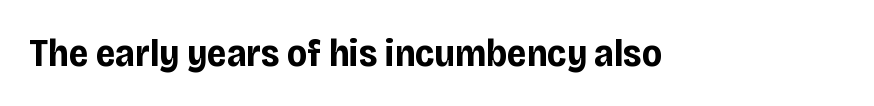
Unlike a traditional serif, this face leaves its strokes unadorned. The face used here has the dense, thick strokes of a bold. A typesetter would call this zero additional tracking. This sample uses an upright cut, with every glyph sitting square on the baseline.
